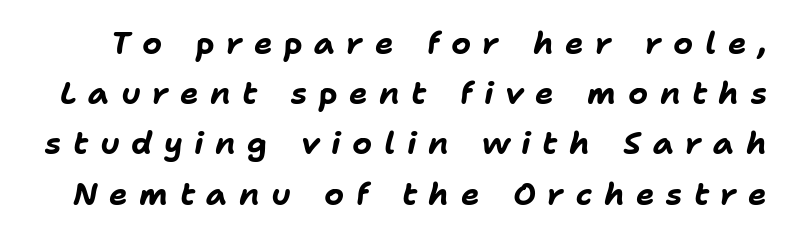
Q: Is the text bold? A: Yes.
Q: Is the text italic (slanted)? A: Yes, it leans right by about 11 degrees.
Q: Is the text underlined? A: No.
Q: Is the spacing between letters normal or unusually wide? A: Unusually wide.
Q: Is the spacing between lines tight, normal or loose? A: Normal.
Q: Width (condensed, normal, or wide)? A: Normal.
Q: Stroke contrast? A: Low.
Q: x-height? A: Medium.
Q: Monospaced? A: No.
